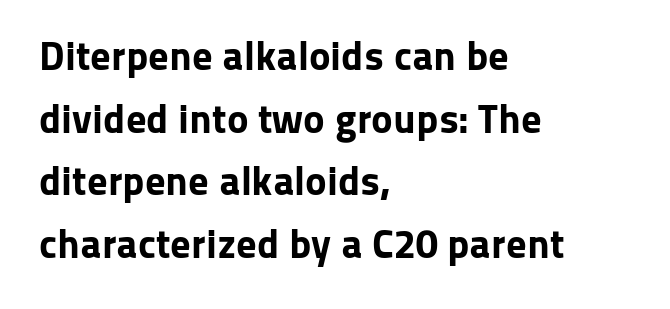
The image shows 41 px bold sans-serif type, upright; set left-aligned, normal line spacing (1.53x), normal letter spacing, not underlined; low stroke contrast and a medium x-height.
